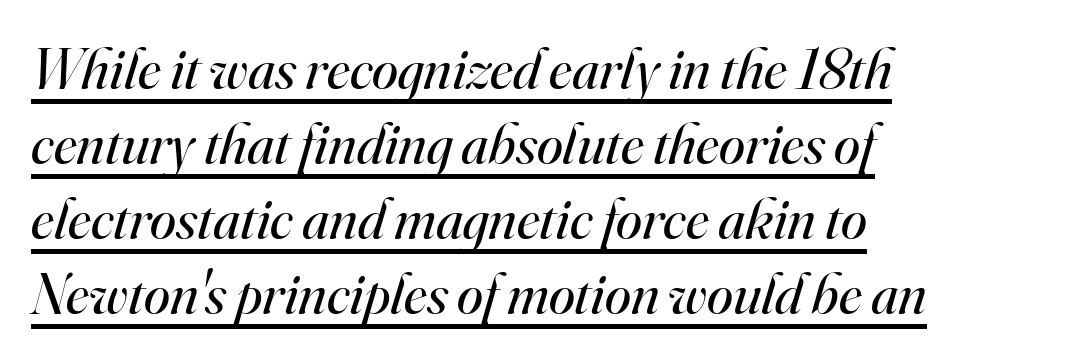
The line-height multiplier appears to be the usual default. The passage shown is typed in a proportional face where columns would drift. This sample carries an underscore along the baseline area. Default kerning and tracking; the words read as compact shapes.
